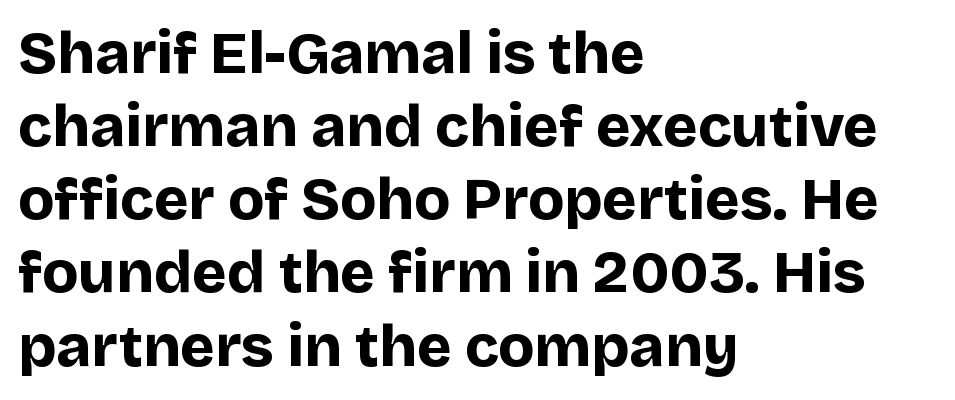
Q: Is the text bold? A: Yes.
Q: Is the text italic (slanted)? A: No, it is upright.
Q: Is the typeface a serif or a sans-serif typeface? A: Sans-serif.
Q: Is the text underlined? A: No.
Q: How is the paragraph aligned? A: Left-aligned.
Q: Is the spacing between letters normal or unusually wide? A: Normal.
Q: Width (condensed, normal, or wide)? A: Normal.
Q: Stroke contrast? A: Low.
Q: x-height? A: Large.
Q: Monospaced? A: No.
